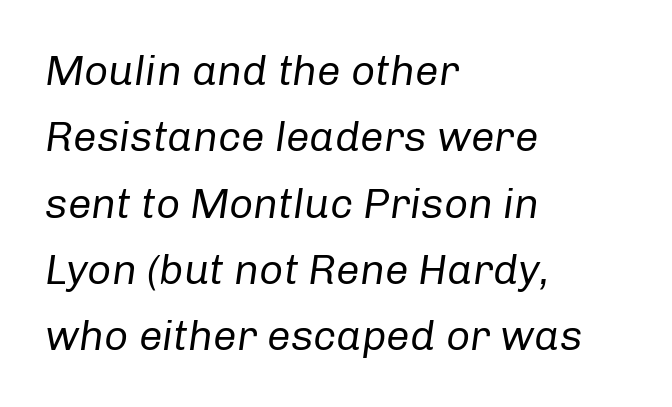
{"italic": "yes", "lean": "right", "slant_degrees": 8, "bold": "no", "weight": "regular", "width": "normal", "stroke_contrast": "low", "x_height": "medium", "monospaced": "no", "underline": "no", "align": "left", "line_spacing": "normal", "line_spacing_ratio": 1.58, "letter_spacing": "normal", "letter_spacing_em": 0.0, "glyph_px": 42}
